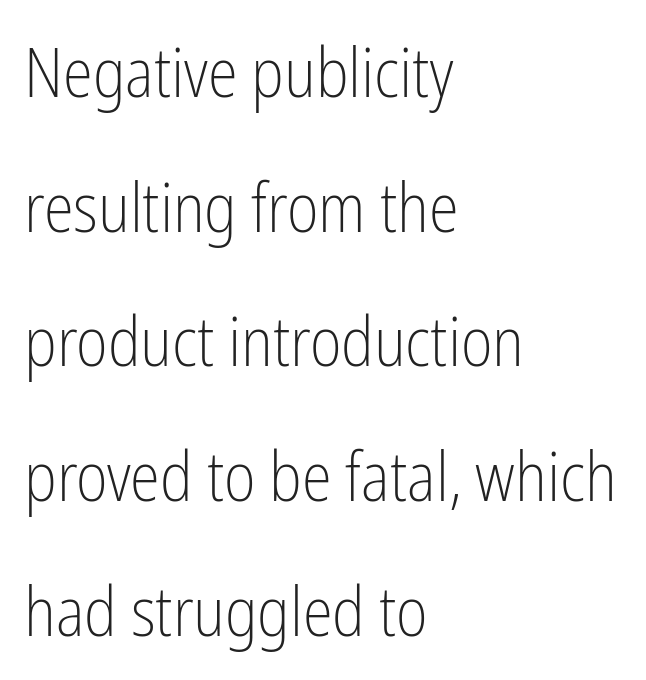
The compositor pushed each line to the left boundary. The rendering shows plain stroke endings on the letterforms — a sans-serif design. If you drew a line through each stem, it would be perfectly vertical. The vertical gap from one line to the next is large. The horizontal fit of the characters is conventional and even.
